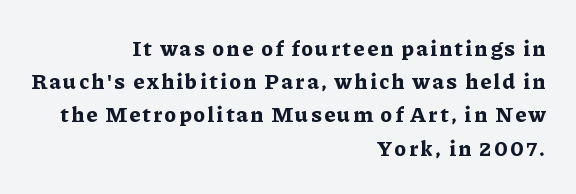
Q: Is the text bold? A: Yes.
Q: Is the text italic (slanted)? A: No, it is upright.
Q: Is the text underlined? A: No.
Q: How is the paragraph aligned? A: Right-aligned.
Q: Is the spacing between lines tight, normal or loose? A: Normal.
